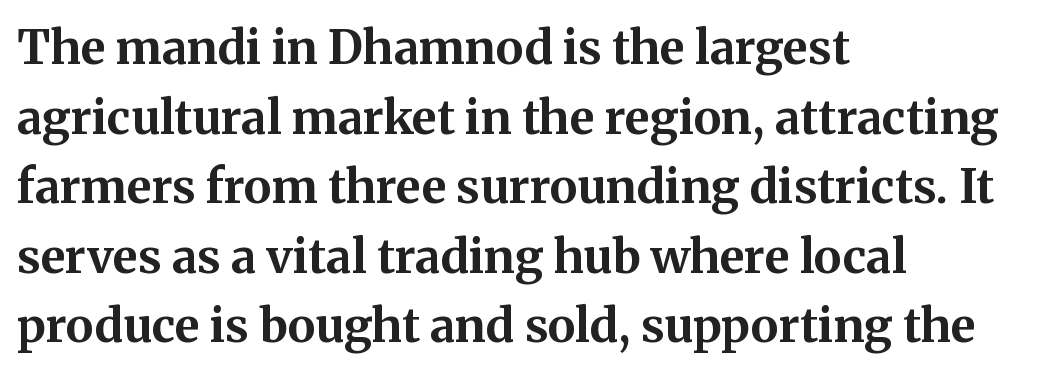
Q: Is the text bold? A: Yes.
Q: Is the text italic (slanted)? A: No, it is upright.
Q: Is the typeface a serif or a sans-serif typeface? A: Serif.
Q: Is the text underlined? A: No.
Q: How is the paragraph aligned? A: Left-aligned.
Q: Is the spacing between letters normal or unusually wide? A: Normal.
Q: Is the spacing between lines tight, normal or loose? A: Normal.
Q: Width (condensed, normal, or wide)? A: Normal.
Q: Stroke contrast? A: Medium.
Q: x-height? A: Medium.
Q: Monospaced? A: No.
